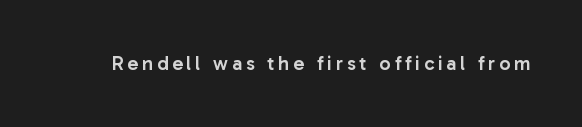
Italic? Not at all — the glyphs are vertical. The passage shown is not underscored anywhere. I'd describe the lettering as semibold — firm but not a full bold.
